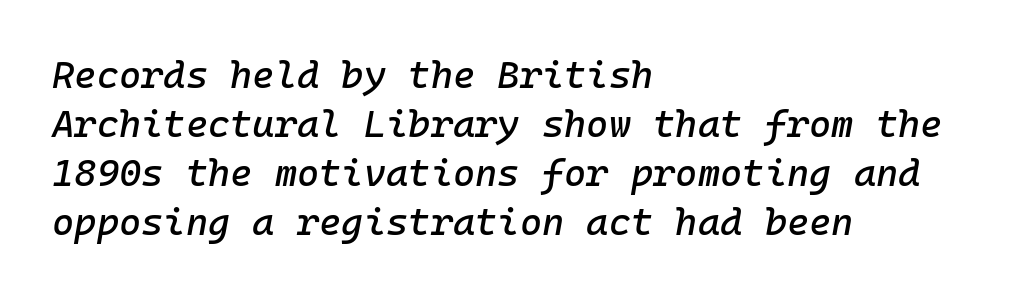
The image shows 38 px text type, italic (leaning right), monospaced; set left-aligned, normal line spacing (1.29x), normal letter spacing, not underlined; low stroke contrast and a medium x-height.
